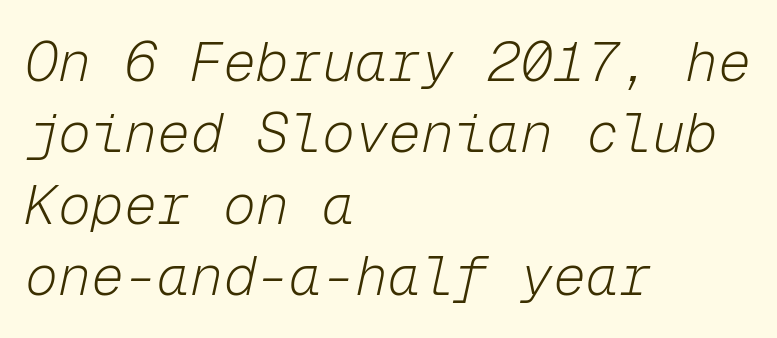
{"italic": "yes", "lean": "right", "slant_degrees": 12, "bold": "no", "weight": "light", "width": "normal", "stroke_contrast": "low", "x_height": "medium", "monospaced": "yes", "underline": "no", "align": "left", "line_spacing": "normal", "line_spacing_ratio": 1.3, "letter_spacing": "normal", "letter_spacing_em": 0.0, "glyph_px": 55}
